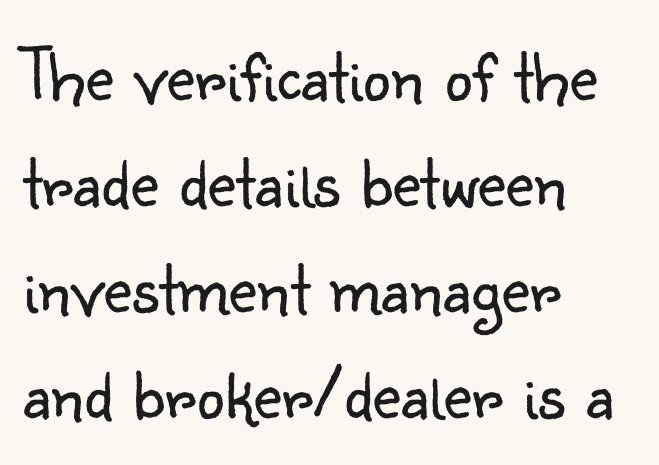
The image shows 78 px light sans-serif type, upright; set left-aligned, normal line spacing (1.36x), normal letter spacing, not underlined; low stroke contrast and a small x-height.
